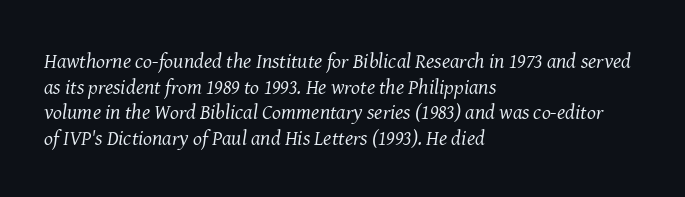
Quick note: italic. No extra tracking has been applied to these lines. Stem width sits at or under what a default text font uses. The foot of each line stays bare and open.
